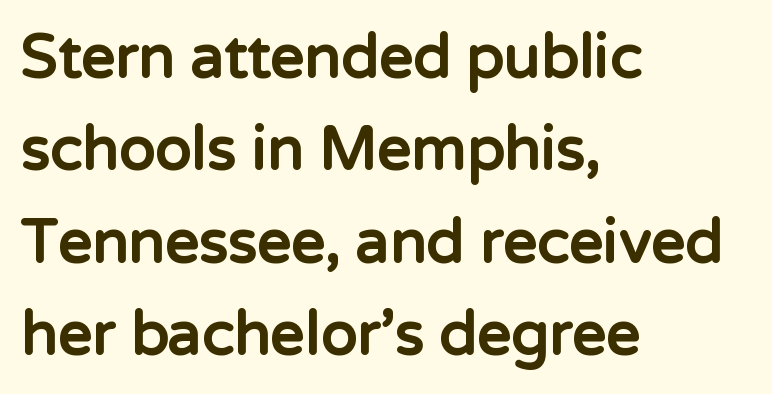
{"serif": "no", "italic": "no", "bold": "yes", "weight": "bold", "width": "normal", "stroke_contrast": "low", "x_height": "medium", "monospaced": "no", "underline": "no", "align": "left", "line_spacing": "normal", "line_spacing_ratio": 1.54, "letter_spacing": "normal", "letter_spacing_em": 0.0, "glyph_px": 60}
